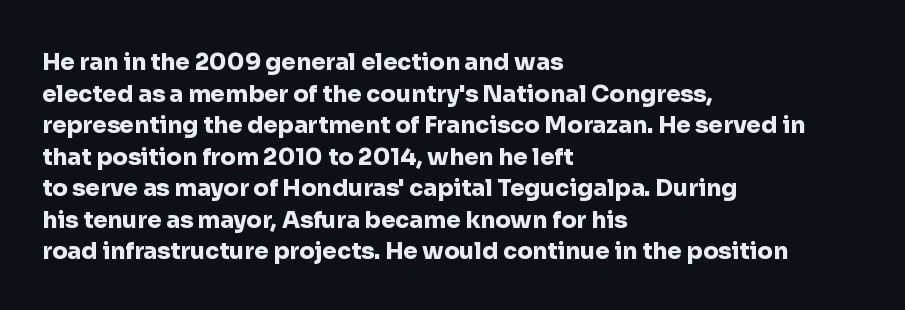
Q: Is the text bold? A: Yes.
Q: Is the text italic (slanted)? A: No, it is upright.
Q: Is the text underlined? A: No.
Q: How is the paragraph aligned? A: Left-aligned.
Q: Is the spacing between letters normal or unusually wide? A: Normal.
Q: Is the spacing between lines tight, normal or loose? A: Normal.
